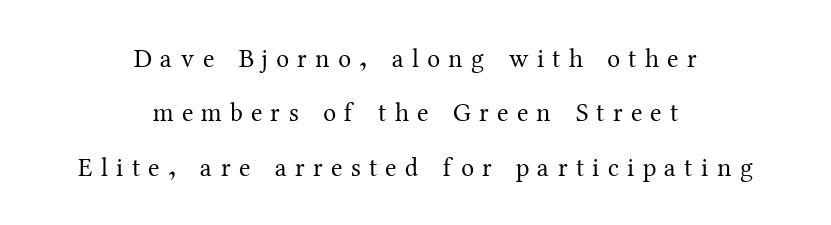
Q: Is the text bold? A: No.
Q: Is the text italic (slanted)? A: No, it is upright.
Q: Is the text underlined? A: No.
Q: How is the paragraph aligned? A: Centered.
Q: Is the spacing between letters normal or unusually wide? A: Unusually wide.
Q: Is the spacing between lines tight, normal or loose? A: Loose.
